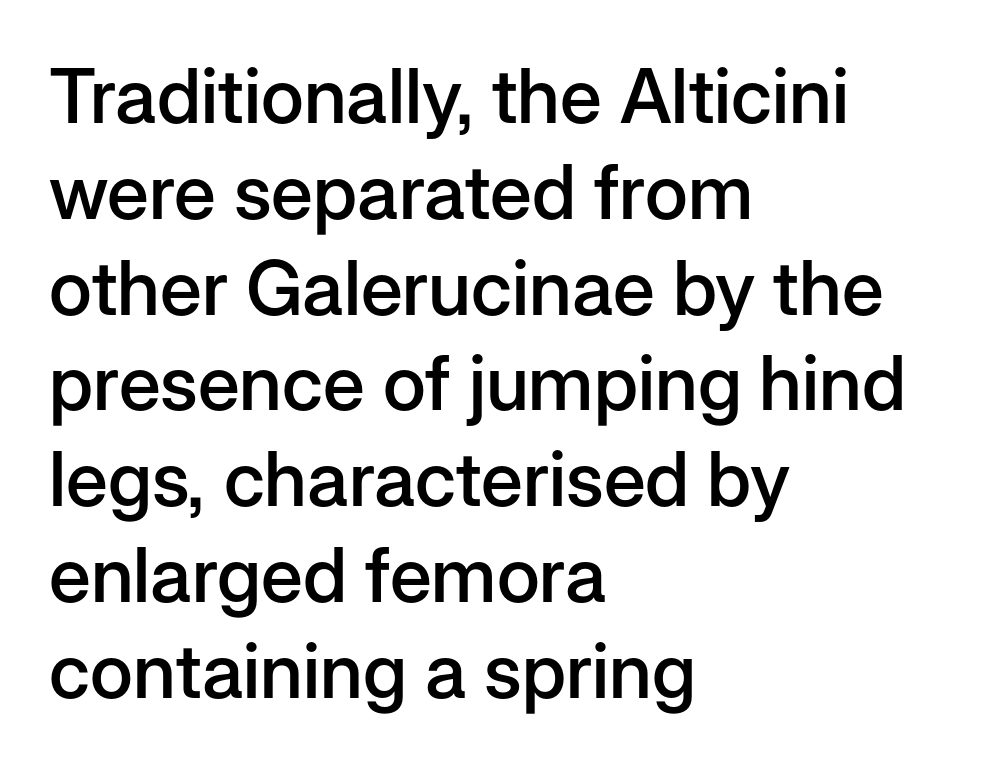
{"serif": "no", "italic": "no", "bold": "semi", "weight": "semibold", "width": "normal", "stroke_contrast": "low", "x_height": "medium", "monospaced": "no", "underline": "no", "align": "left", "line_spacing": "normal", "line_spacing_ratio": 1.26, "letter_spacing": "normal", "letter_spacing_em": 0.0, "glyph_px": 76}
